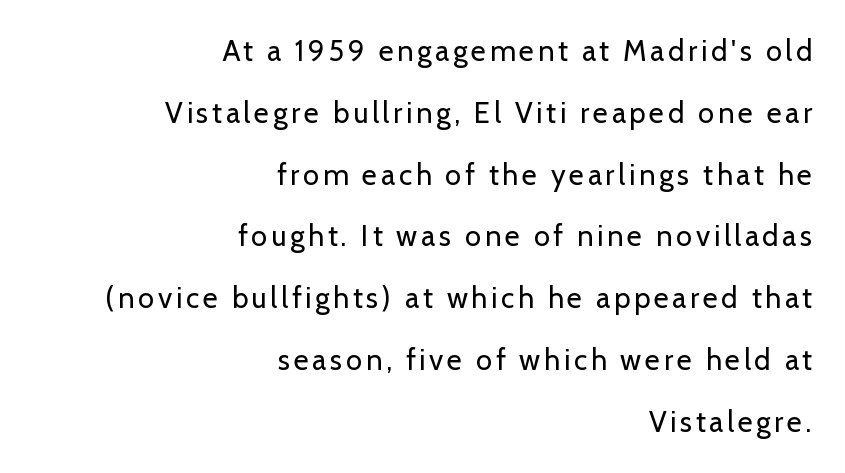
The letters carry no serifs — their stems end cleanly without finishing strokes. Nobody drew a line under any word here. When letters stand straight like this, we call the style roman or upright. The setting favours the right margin, as signatures and pull-quotes sometimes do. Stroke thickness stays within the range of a standard reading face or lighter.
